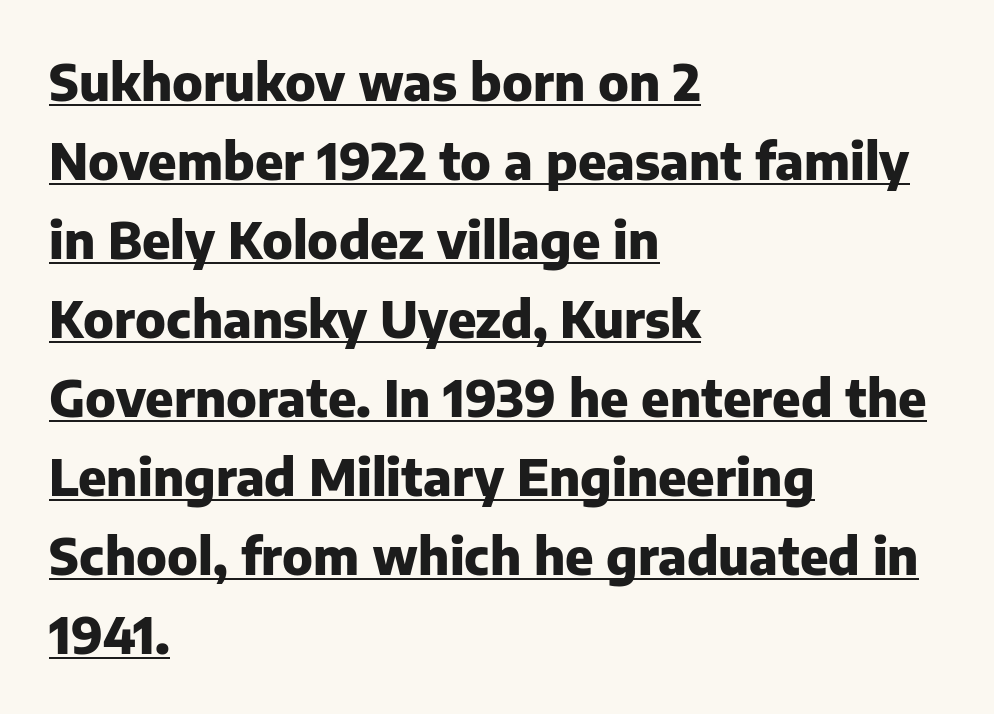
The line-height multiplier appears to be the usual default. Descenders here cross a horizontal rule under the line. You could call the tracking neutral — neither tight nor loose. Each letter keeps its own natural width here, so spacing adapts to shape. How heavy is the stroke? Heavy — this is a bold. Observe the absence of serifs on each vertical stroke in this sample.
